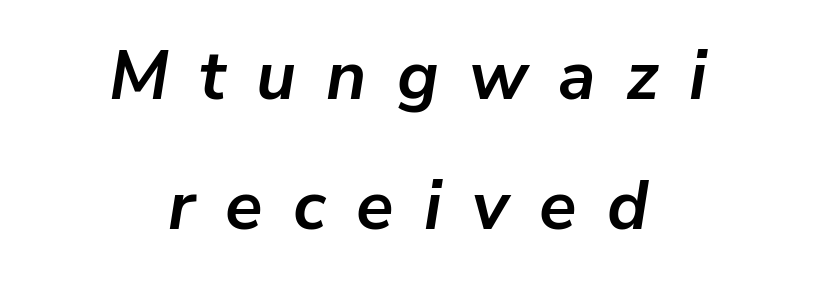
The image shows 69 px semibold type, italic (leaning right); set centered, line spacing 1.89x, unusually wide letter spacing (+0.44 em), not underlined; low stroke contrast and a medium x-height.
